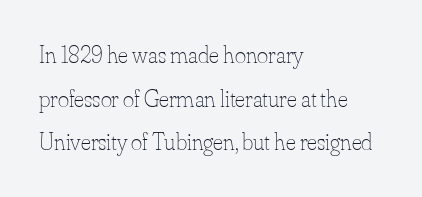
Stems here are at most as thick as an everyday book face. Style check: upright. The gaps between neighbouring characters are ordinary and unremarkable. Only glyphs here, with clear space below each row. Does the copy run flush right? No — it runs flush left.
